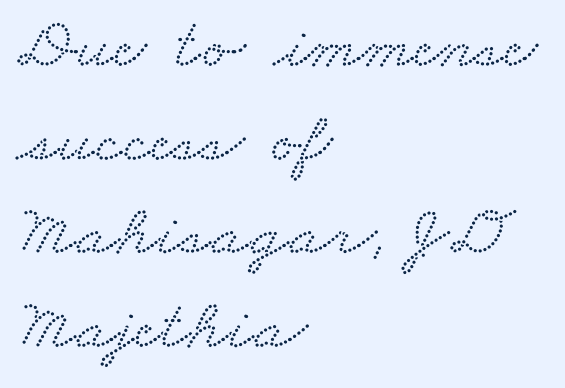
The image shows 72 px wide type; set left-aligned, normal line spacing (1.3x), normal letter spacing, not underlined; low stroke contrast and a small x-height.
